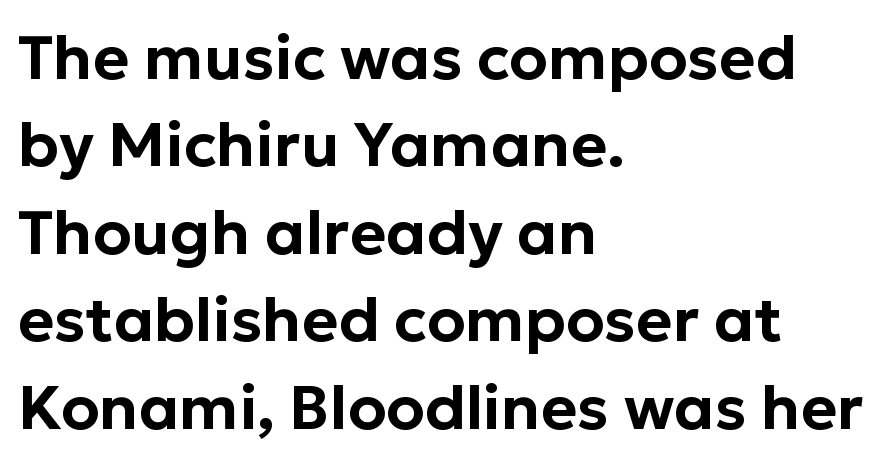
{"serif": "no", "italic": "no", "width": "normal", "stroke_contrast": "low", "x_height": "medium", "monospaced": "no", "underline": "no", "align": "left", "line_spacing": "normal", "line_spacing_ratio": 1.41, "letter_spacing": "normal", "letter_spacing_em": 0.0, "glyph_px": 62}
